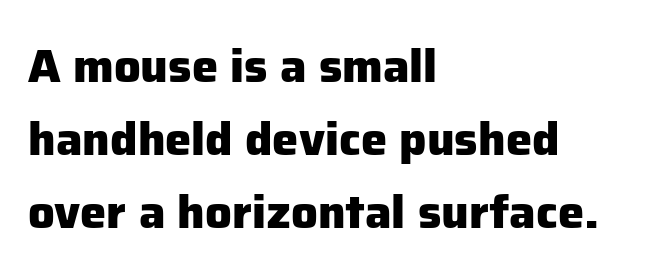
Typeset ragged right — the left edge is the straight one. Anything drawn beneath the words? Only blank space. I'd call this a sans setting — the letters go barefoot. Weight: bold. Here the designer chose a conventional face with non-uniform glyph widths.
